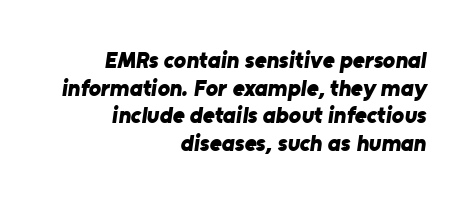
Just letters on the line, the space beneath them empty. Each word holds together tightly as a unit, with standard inter-letter gaps. Line endings align vertically; line beginnings do not. Students, this is bold: see how much ink each stroke carries.
